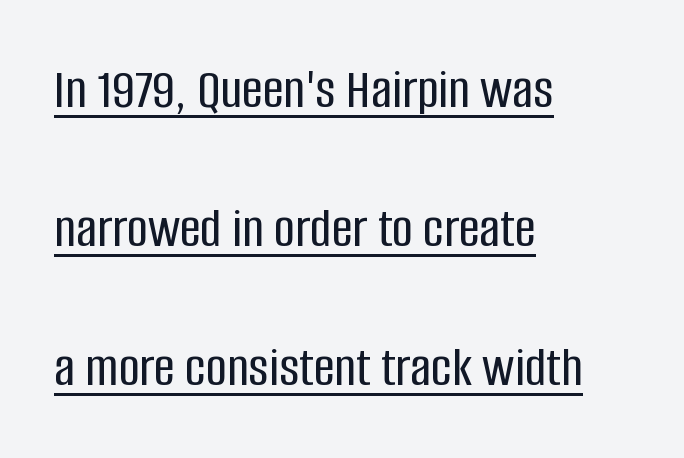
Q: Is the text italic (slanted)? A: No, it is upright.
Q: Is the typeface a serif or a sans-serif typeface? A: Sans-serif.
Q: Is the text underlined? A: Yes.
Q: How is the paragraph aligned? A: Left-aligned.
Q: Is the spacing between letters normal or unusually wide? A: Normal.
Q: Is the spacing between lines tight, normal or loose? A: Loose.
Q: Width (condensed, normal, or wide)? A: Condensed.
Q: Stroke contrast? A: Low.
Q: x-height? A: Large.
Q: Monospaced? A: No.
